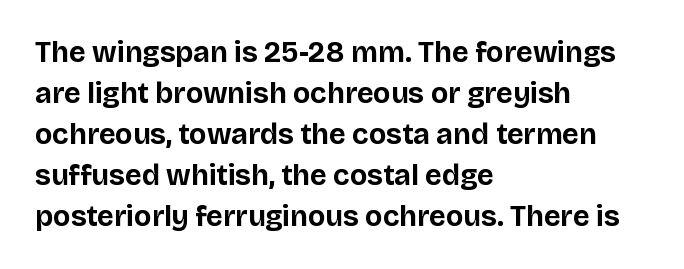
{"serif": "no", "italic": "no", "bold": "yes", "weight": "bold", "width": "normal", "stroke_contrast": "low", "x_height": "large", "monospaced": "no", "underline": "no", "align": "left", "line_spacing": "normal", "line_spacing_ratio": 1.41, "letter_spacing": "normal", "letter_spacing_em": 0.0, "glyph_px": 29}
